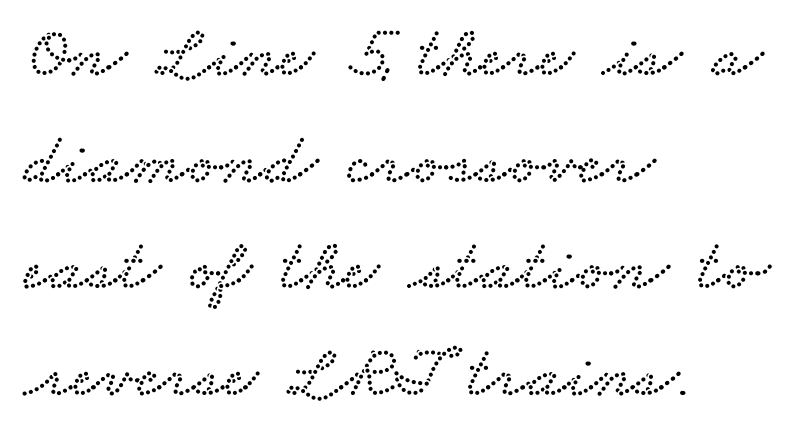
{"serif": "yes", "width": "wide", "stroke_contrast": "low", "x_height": "small", "monospaced": "no", "underline": "no", "align": "left", "line_spacing": "normal", "line_spacing_ratio": 1.44, "letter_spacing": "normal", "letter_spacing_em": 0.0, "glyph_px": 74}
